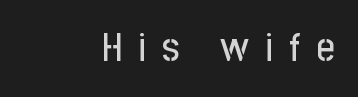
Type style note: lacks serifs. Varying glyph widths throughout — classic text-font behaviour. Does the lettering tilt? It doesn't — this is upright. Check under the words: just untouched page. Words appear elongated and porous because spacing is wide. Teacher's note: observe the even right margin — that is flush-right alignment.
